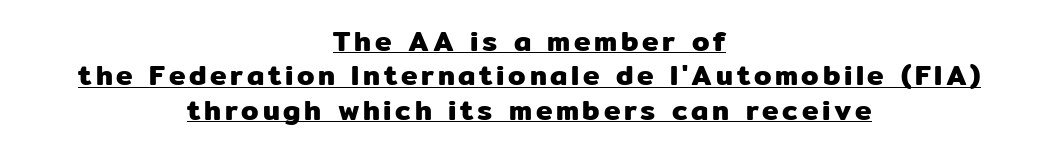
The image shows 28 px sans-serif type, upright; set centered, line spacing 1.23x, underlined; low stroke contrast and a medium x-height.
